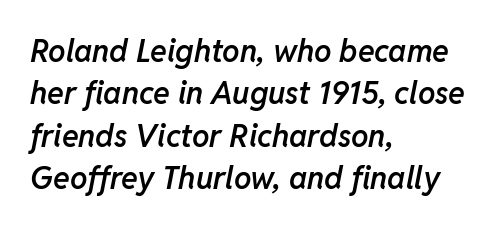
The gaps between neighbouring characters are ordinary and unremarkable. A typesetter would call this leading conventional body-copy spacing. The zone under the glyphs is completely vacant. Does the weight exceed regular? Yes, but only to semibold. Designer's note — italics engaged.
